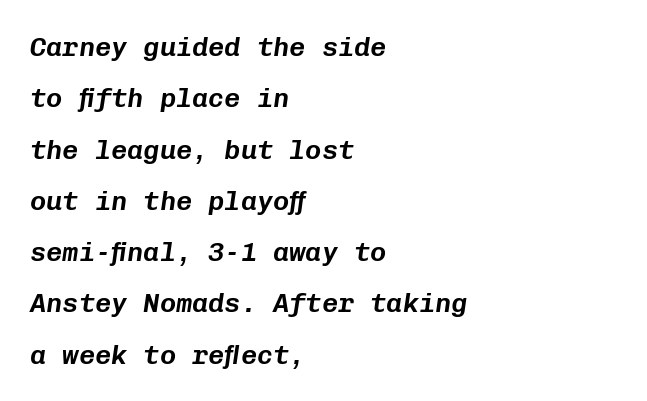
Q: Is the text italic (slanted)? A: Yes, it leans right by about 8 degrees.
Q: Is the text underlined? A: No.
Q: How is the paragraph aligned? A: Left-aligned.
Q: Is the spacing between letters normal or unusually wide? A: Normal.
Q: Is the spacing between lines tight, normal or loose? A: Loose.
